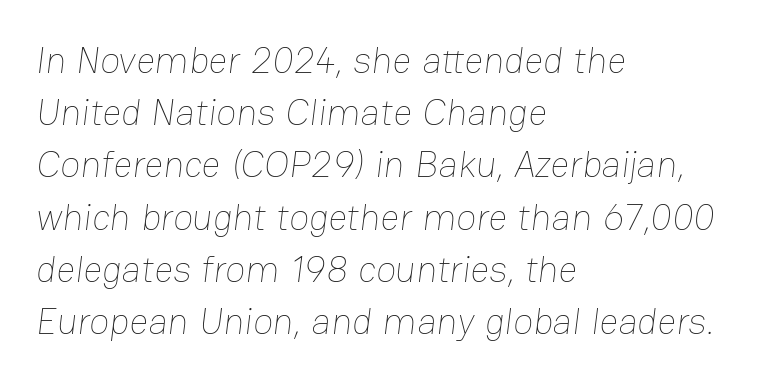
The image shows 37 px thin type; set left-aligned, normal line spacing (1.41x), normal letter spacing, not underlined; low stroke contrast and a medium x-height.
